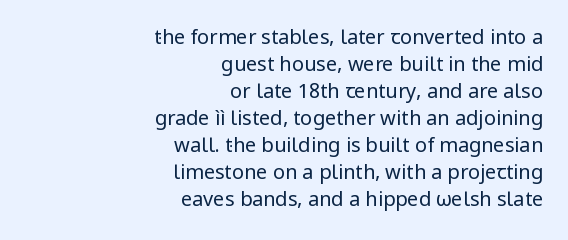
The lines in this sample share a right terminus and differ only in where they begin. You could call the tracking neutral — neither tight nor loose. Quick note: not italic, upright. Weight: not bold — regular or lighter. The space directly below the letters is spotless.
